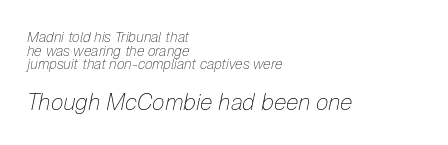
The ragged edge is on the right, which tells us the setting is flush left. Type size steps up from the first block to the second. The cut favours lightness, reaching ordinary text weight at its darkest. Regarding leading, the lines here are crowded together. The baseline area is clear. Short note: letters normally spaced.
